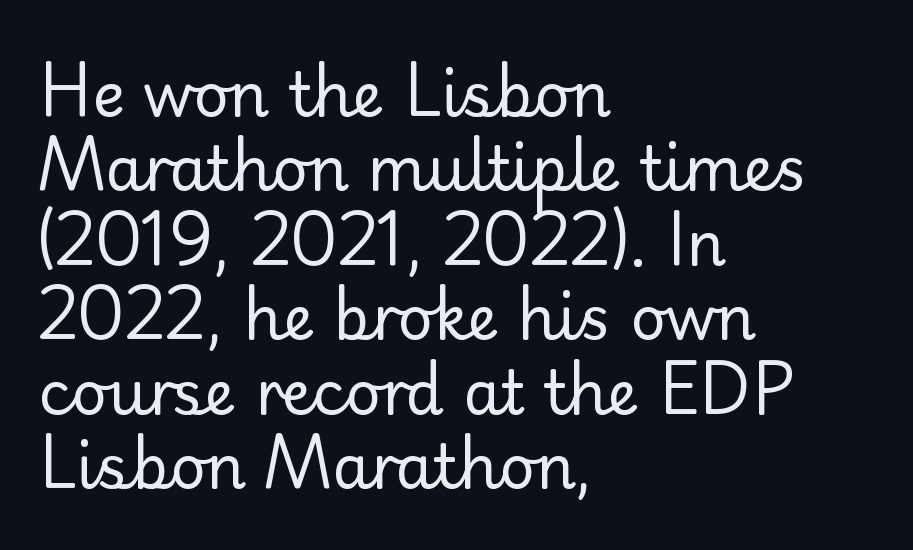
{"serif": "no", "italic": "no", "bold": "no", "weight": "regular", "width": "normal", "stroke_contrast": "low", "x_height": "small", "monospaced": "no", "underline": "no", "align": "left", "line_spacing_ratio": 1.22, "letter_spacing": "normal", "letter_spacing_em": 0.0, "glyph_px": 61}
